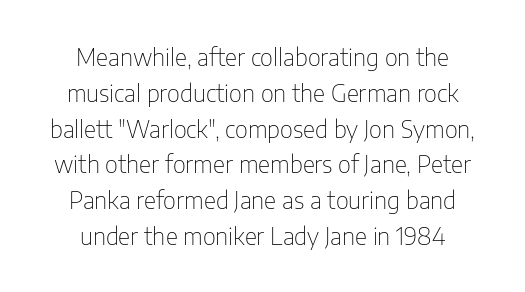
Each new line begins a customary step beneath the previous one. Compared with typical body copy, the letter spacing here is the same. A quiet, ordinary-to-light weight characterises the typeface. Which margin do the lines hug? Neither — every line sits in the middle.
